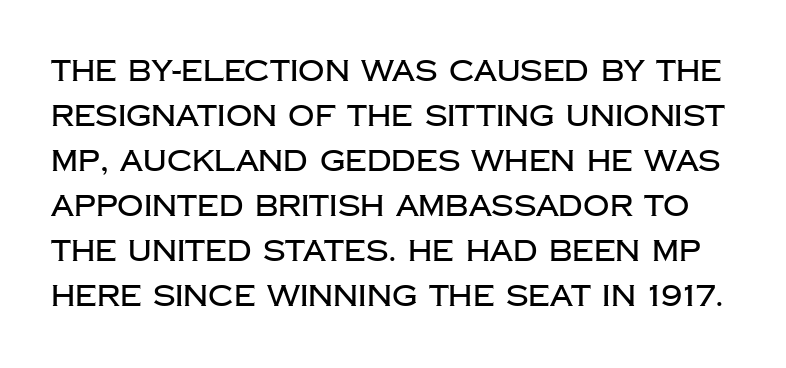
{"serif": "no", "italic": "no", "width": "normal", "stroke_contrast": "low", "x_height": "large", "monospaced": "no", "underline": "no", "line_spacing": "normal", "line_spacing_ratio": 1.55, "letter_spacing": "normal", "letter_spacing_em": 0.0, "glyph_px": 29}
